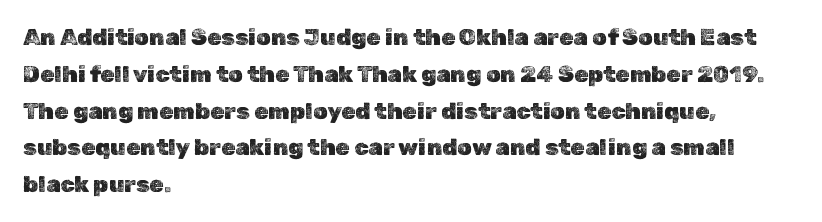
{"italic": "no", "underline": "no", "align": "left", "line_spacing": "normal", "line_spacing_ratio": 1.6, "letter_spacing": "normal", "letter_spacing_em": 0.0, "glyph_px": 23}
